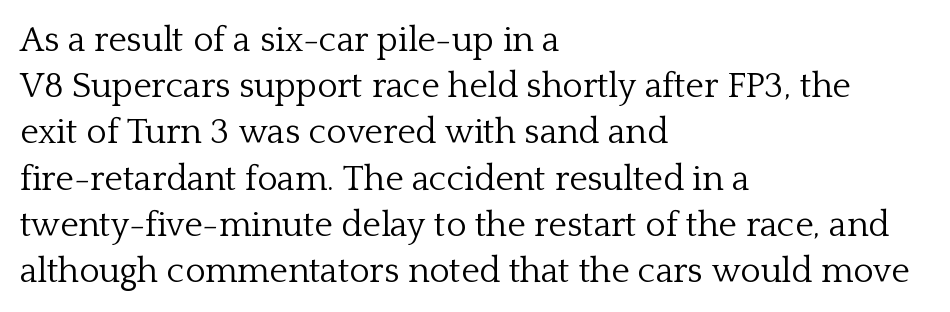
The image shows 35 px light serif type, upright; set left-aligned, normal line spacing (1.32x), normal letter spacing, not underlined; low stroke contrast and a medium x-height.
